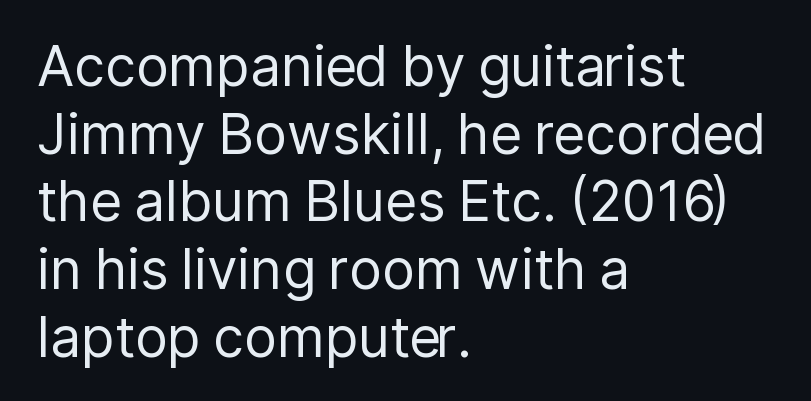
Q: Is the text bold? A: No.
Q: Is the text italic (slanted)? A: No, it is upright.
Q: Is the typeface a serif or a sans-serif typeface? A: Sans-serif.
Q: Is the text underlined? A: No.
Q: How is the paragraph aligned? A: Left-aligned.
Q: Is the spacing between letters normal or unusually wide? A: Normal.
Q: Width (condensed, normal, or wide)? A: Normal.
Q: Stroke contrast? A: Low.
Q: x-height? A: Medium.
Q: Monospaced? A: No.
